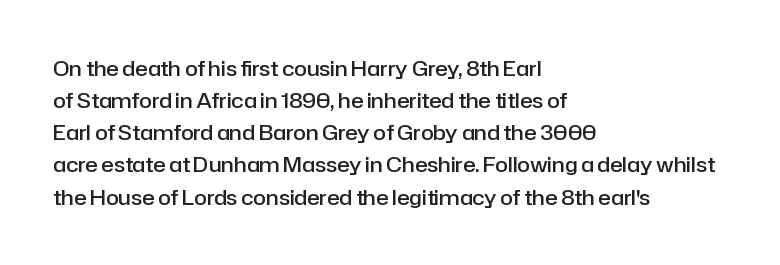
{"italic": "no", "bold": "semi", "underline": "no", "align": "left", "line_spacing": "normal", "line_spacing_ratio": 1.53, "letter_spacing": "normal", "letter_spacing_em": 0.0, "glyph_px": 21}
